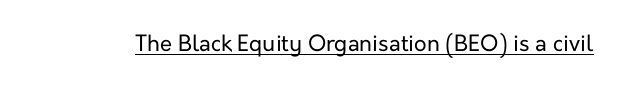
Q: Is the text bold? A: No.
Q: Is the text italic (slanted)? A: No, it is upright.
Q: Is the text underlined? A: Yes.
Q: Is the spacing between letters normal or unusually wide? A: Normal.
